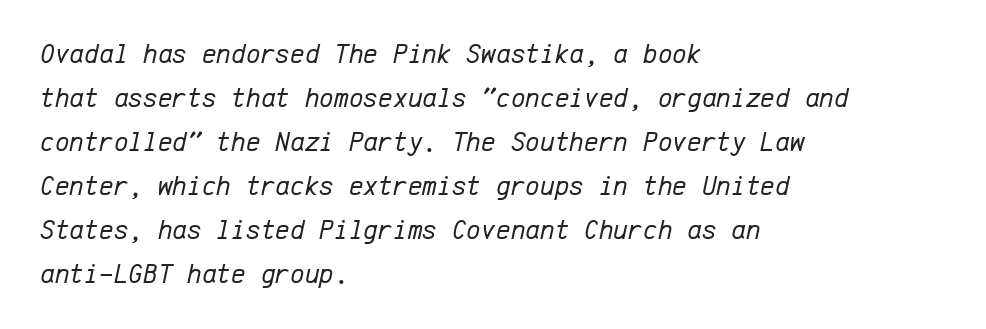
Q: Is the text bold? A: No.
Q: Is the text italic (slanted)? A: Yes, it leans right by about 12 degrees.
Q: Is the text underlined? A: No.
Q: How is the paragraph aligned? A: Left-aligned.
Q: Is the spacing between letters normal or unusually wide? A: Normal.
Q: Is the spacing between lines tight, normal or loose? A: Normal.
Q: Width (condensed, normal, or wide)? A: Normal.
Q: Stroke contrast? A: Low.
Q: x-height? A: Medium.
Q: Monospaced? A: Yes.
